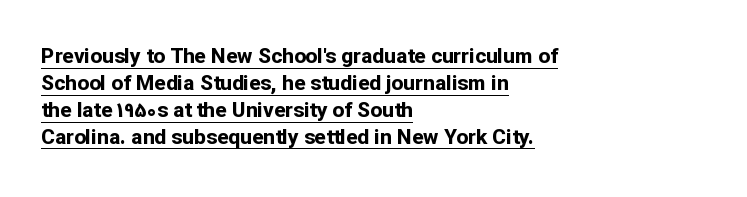
{"italic": "no", "bold": "yes", "underline": "yes", "align": "left", "line_spacing": "normal", "line_spacing_ratio": 1.28, "letter_spacing": "normal", "letter_spacing_em": 0.0, "glyph_px": 21}
